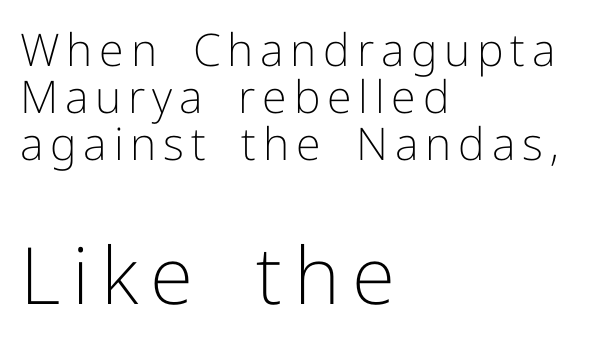
{"serif": "no", "italic": "no", "bold": "no", "weight": "light", "width": "normal", "stroke_contrast": "low", "x_height": "medium", "monospaced": "no", "underline": "no", "align": "left", "line_spacing": "tight", "line_spacing_ratio": 1.04, "larger_block": "second", "size_ratio": 1.76, "glyph_px": 79}
